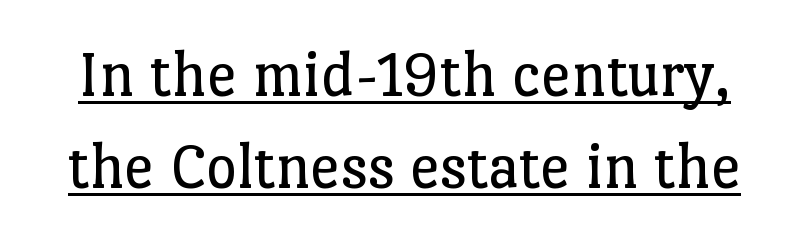
These lines sit exactly where default settings would place them. This sample has the flowing, uneven cadence of proportional lettering. The passage shown is underscored from start to finish. Serif or sans? Serif — the stroke terminals have little feet.
